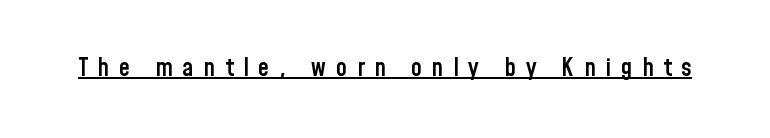
{"italic": "no", "bold": "semi", "underline": "yes", "letter_spacing": "wide", "letter_spacing_em": 0.39, "glyph_px": 25}
